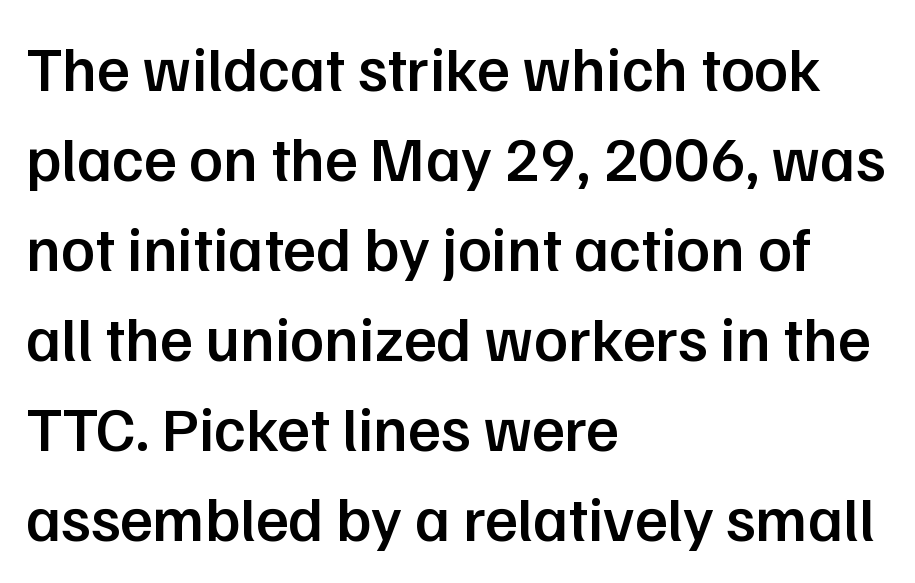
The image shows 63 px semibold sans-serif type, upright; set left-aligned, normal line spacing (1.43x), normal letter spacing, not underlined; low stroke contrast and a medium x-height.
